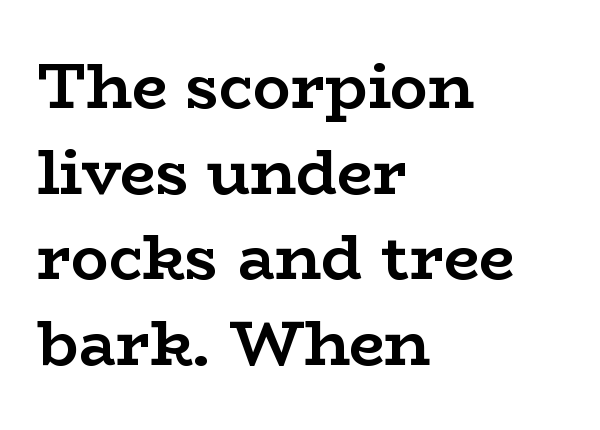
The image shows 63 px semibold, wide serif type, upright; set left-aligned, normal line spacing (1.36x), normal letter spacing, not underlined; low stroke contrast and a medium x-height.
